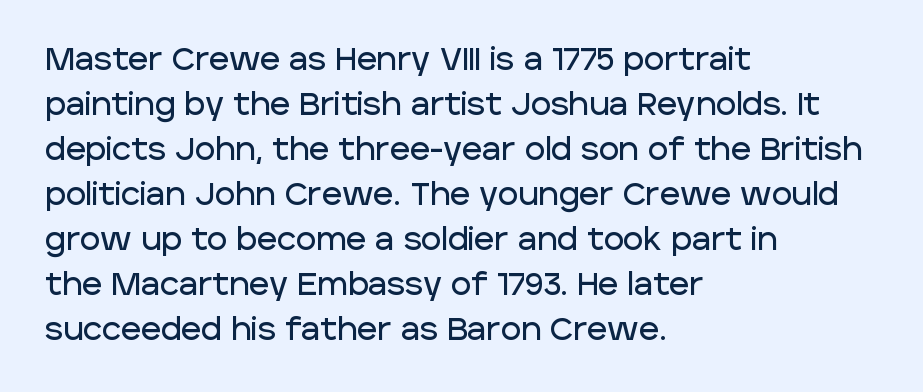
Q: Is the text italic (slanted)? A: No, it is upright.
Q: Is the typeface a serif or a sans-serif typeface? A: Sans-serif.
Q: Is the text underlined? A: No.
Q: How is the paragraph aligned? A: Left-aligned.
Q: Is the spacing between letters normal or unusually wide? A: Normal.
Q: Is the spacing between lines tight, normal or loose? A: Normal.
Q: Width (condensed, normal, or wide)? A: Normal.
Q: Stroke contrast? A: Low.
Q: x-height? A: Large.
Q: Monospaced? A: No.
